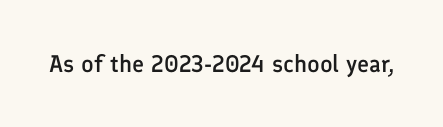
The image shows 24 px text type, upright; set normal letter spacing, not underlined.
